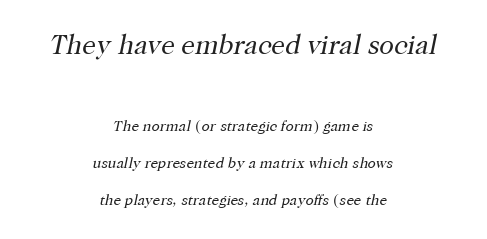
The image shows 27 px text type, italic (leaning right); set centered, loose line spacing (2.48x), normal letter spacing, not underlined; the first (top) block is 1.8x larger.
